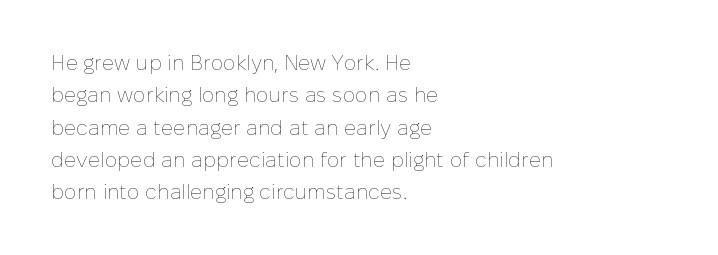
Q: Is the text bold? A: No.
Q: Is the text italic (slanted)? A: No, it is upright.
Q: Is the text underlined? A: No.
Q: How is the paragraph aligned? A: Left-aligned.
Q: Is the spacing between letters normal or unusually wide? A: Normal.
Q: Is the spacing between lines tight, normal or loose? A: Normal.
